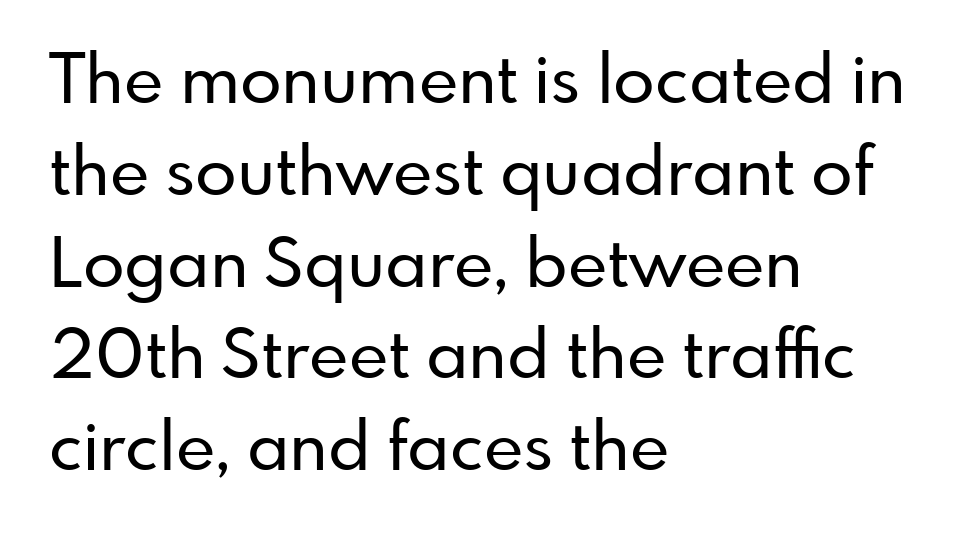
Q: Is the text italic (slanted)? A: No, it is upright.
Q: Is the typeface a serif or a sans-serif typeface? A: Sans-serif.
Q: Is the text underlined? A: No.
Q: How is the paragraph aligned? A: Left-aligned.
Q: Is the spacing between letters normal or unusually wide? A: Normal.
Q: Is the spacing between lines tight, normal or loose? A: Normal.
Q: Width (condensed, normal, or wide)? A: Normal.
Q: Stroke contrast? A: Low.
Q: x-height? A: Small.
Q: Monospaced? A: No.
